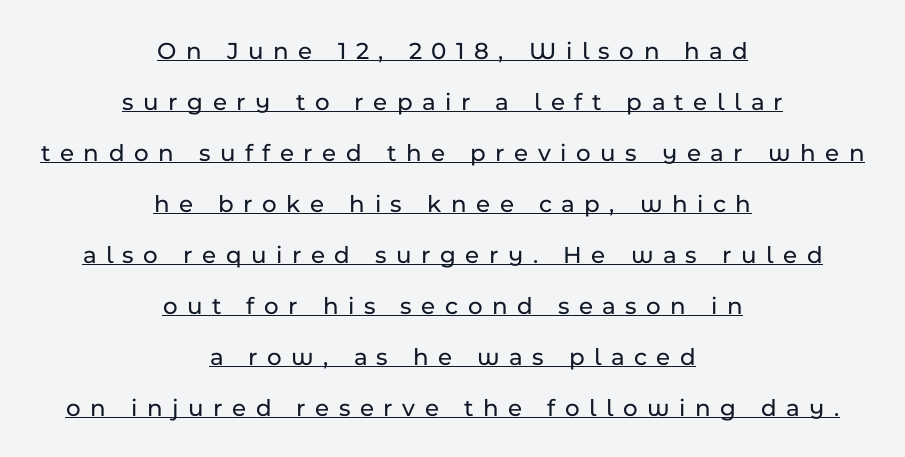
A typographer would call this underscored text. Caption: expanded tracking, letters set apart. The whitespace from short lines is split evenly between both sides. Designer's note — italics off, roman on. Regarding leading, the lines here are spaced well apart.
